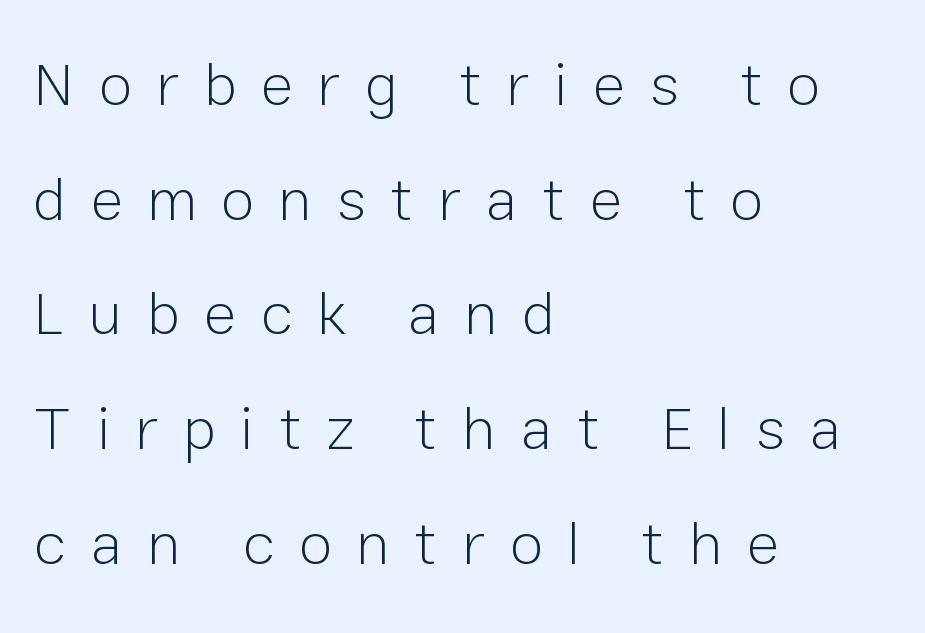
{"serif": "no", "italic": "no", "bold": "no", "weight": "light", "width": "normal", "stroke_contrast": "low", "x_height": "medium", "monospaced": "no", "underline": "no", "align": "left", "line_spacing_ratio": 1.88, "letter_spacing": "wide", "letter_spacing_em": 0.4, "glyph_px": 61}
